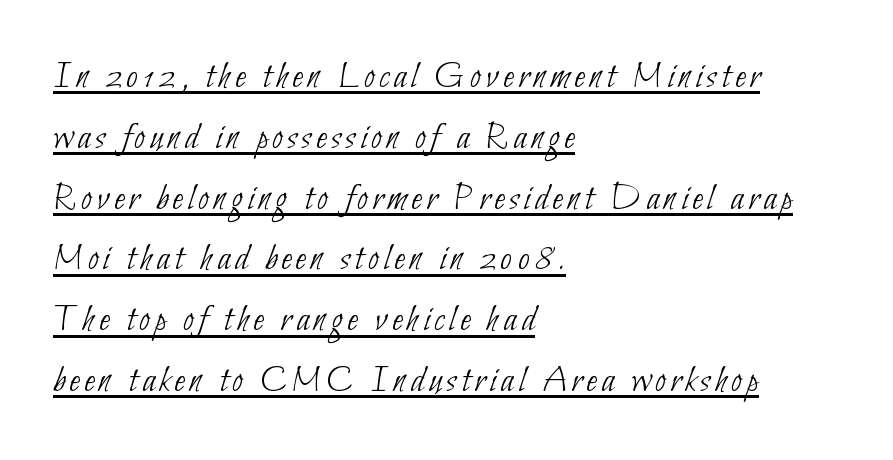
Q: Is the text bold? A: No.
Q: Is the typeface a serif or a sans-serif typeface? A: Sans-serif.
Q: Is the text underlined? A: Yes.
Q: How is the paragraph aligned? A: Left-aligned.
Q: Is the spacing between lines tight, normal or loose? A: Normal.
Q: Width (condensed, normal, or wide)? A: Condensed.
Q: Stroke contrast? A: Low.
Q: x-height? A: Small.
Q: Monospaced? A: No.
